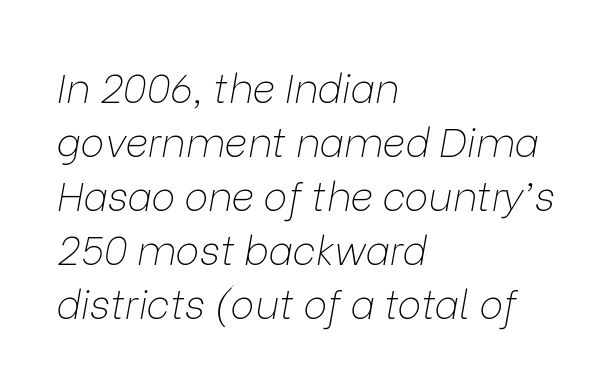
The image shows 40 px thin type, italic (leaning right); set left-aligned, normal line spacing (1.35x), normal letter spacing, not underlined; low stroke contrast and a medium x-height.
